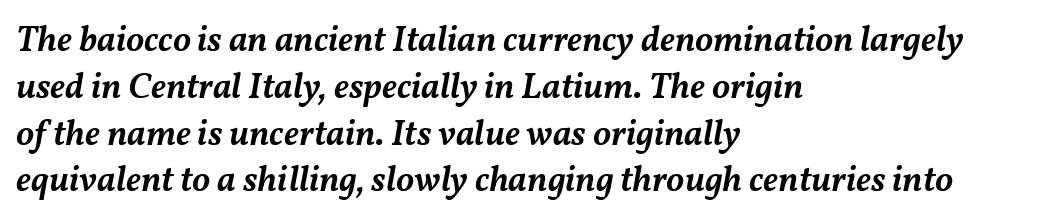
The image shows 36 px semibold type, italic (leaning right); set left-aligned, normal line spacing (1.3x), normal letter spacing, not underlined; medium stroke contrast and a medium x-height.
